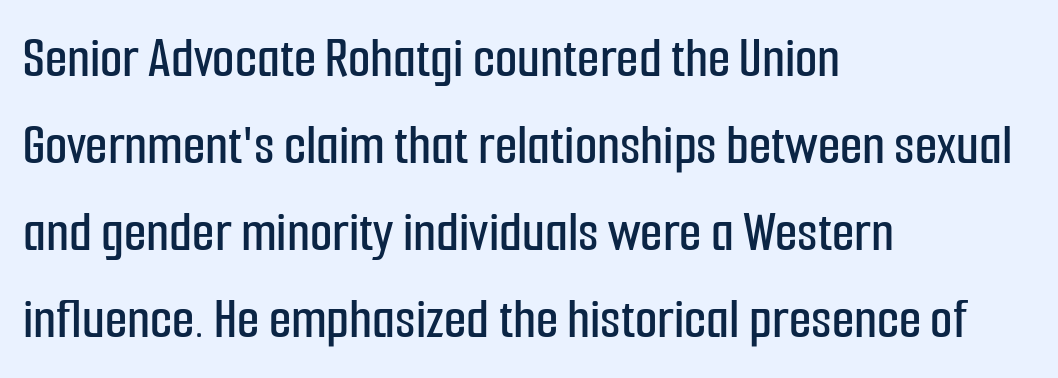
The image shows 58 px condensed sans-serif type, upright; set left-aligned, normal line spacing (1.5x), normal letter spacing, not underlined; low stroke contrast and a medium x-height.
